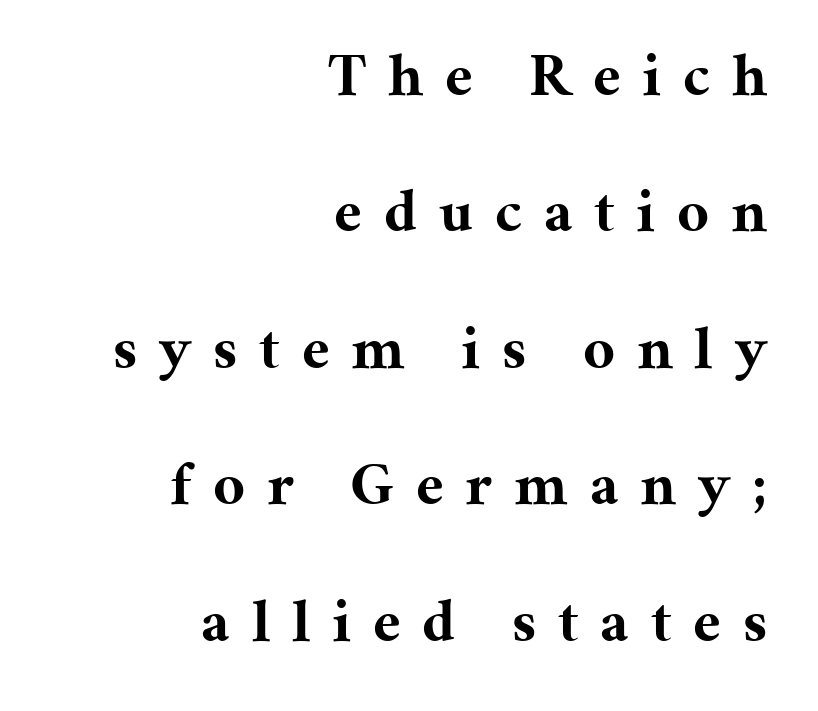
{"serif": "yes", "italic": "no", "bold": "yes", "weight": "bold", "width": "normal", "stroke_contrast": "medium", "x_height": "medium", "monospaced": "no", "underline": "no", "align": "right", "line_spacing": "loose", "line_spacing_ratio": 2.2, "letter_spacing": "wide", "letter_spacing_em": 0.35, "glyph_px": 62}
